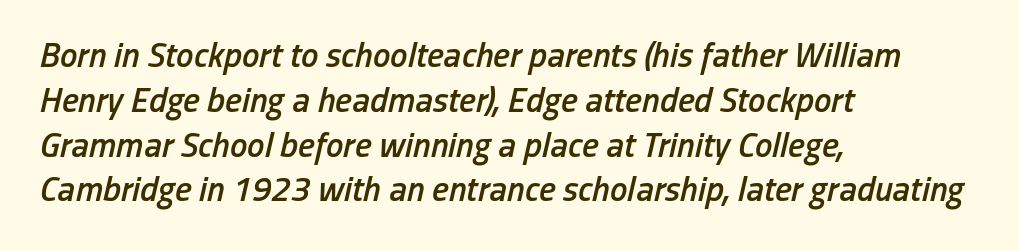
{"italic": "yes", "lean": "right", "slant_degrees": 13, "bold": "semi", "weight": "semibold", "width": "condensed", "stroke_contrast": "low", "x_height": "medium", "monospaced": "no", "underline": "no", "align": "left", "line_spacing": "normal", "line_spacing_ratio": 1.28, "letter_spacing": "normal", "letter_spacing_em": 0.0, "glyph_px": 35}
